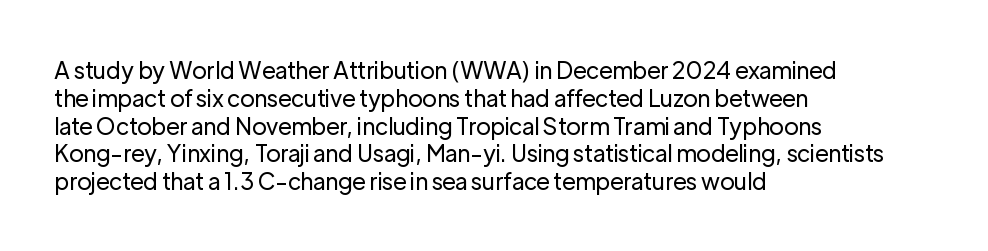
{"italic": "no", "bold": "no", "underline": "no", "align": "left", "line_spacing_ratio": 1.21, "letter_spacing": "normal", "letter_spacing_em": 0.0, "glyph_px": 23}
